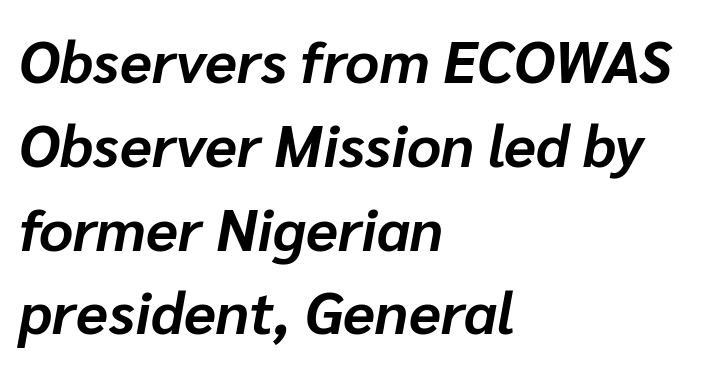
{"italic": "yes", "lean": "right", "slant_degrees": 10, "bold": "yes", "weight": "bold", "width": "normal", "stroke_contrast": "low", "x_height": "medium", "monospaced": "no", "underline": "no", "align": "left", "line_spacing": "normal", "line_spacing_ratio": 1.42, "letter_spacing": "normal", "letter_spacing_em": 0.0, "glyph_px": 59}
